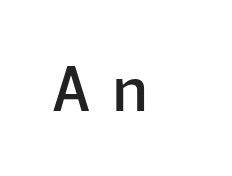
The image shows 62 px semibold sans-serif type, upright; set unusually wide letter spacing (+0.33 em), not underlined; low stroke contrast and a medium x-height.
